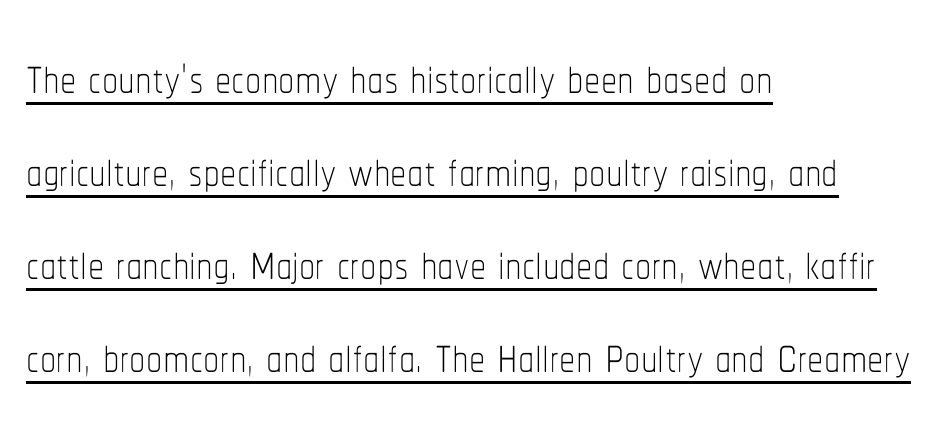
One glance says typical: line gaps are just what's usual. A typesetter would mark this as roman, not italic. Students, observe the line beneath the letters — that is underlining. Tracking value appears to be zero — textbook default spacing. Here the designer chose a conventional face with non-uniform glyph widths. The text block is weighted toward the left margin, trailing off unevenly rightward.
